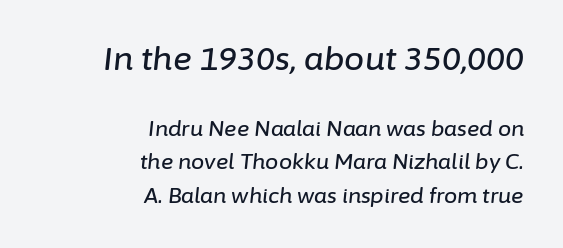
Q: Is the text italic (slanted)? A: Yes, it leans right by about 6 degrees.
Q: Is the text underlined? A: No.
Q: How is the paragraph aligned? A: Right-aligned.
Q: Is the spacing between letters normal or unusually wide? A: Normal.
Q: Is the spacing between lines tight, normal or loose? A: Normal.
Q: Which block of text is set in a larger size, the first (top) or the second (bottom)? A: The first (top) one.
Q: Width (condensed, normal, or wide)? A: Normal.
Q: Stroke contrast? A: Low.
Q: x-height? A: Medium.
Q: Monospaced? A: No.
